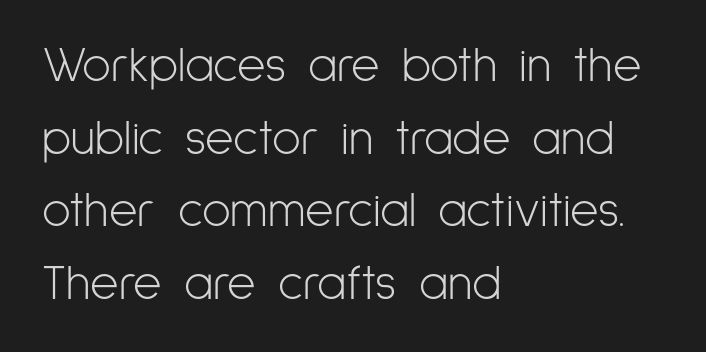
{"serif": "no", "italic": "no", "bold": "no", "weight": "light", "width": "condensed", "stroke_contrast": "low", "x_height": "medium", "monospaced": "no", "underline": "no", "align": "left", "line_spacing": "normal", "line_spacing_ratio": 1.48, "letter_spacing": "normal", "letter_spacing_em": 0.0, "glyph_px": 49}
